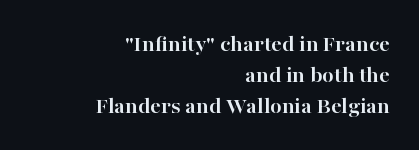
Q: Is the text bold? A: Yes.
Q: Is the text italic (slanted)? A: No, it is upright.
Q: Is the text underlined? A: No.
Q: How is the paragraph aligned? A: Right-aligned.
Q: Is the spacing between letters normal or unusually wide? A: Normal.
Q: Is the spacing between lines tight, normal or loose? A: Normal.
